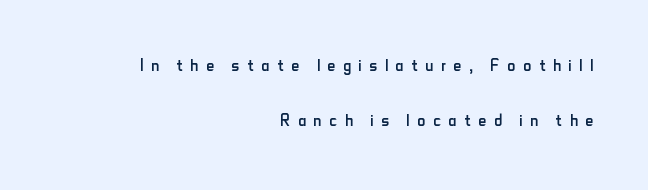
The tracking reads as deliberately expanded to a designer's eye. Nobody drew a line under any word here. The font's upright variant was chosen for this text. Letters have the restrained weight of plain body copy at most. In terms of leading, this rendering errs on the spacious side.
